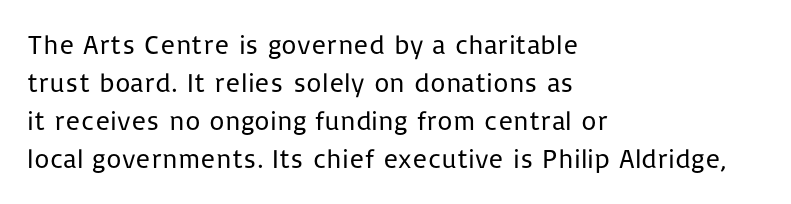
The image shows 27 px text type, upright; set left-aligned, normal line spacing (1.41x), normal letter spacing, not underlined.
